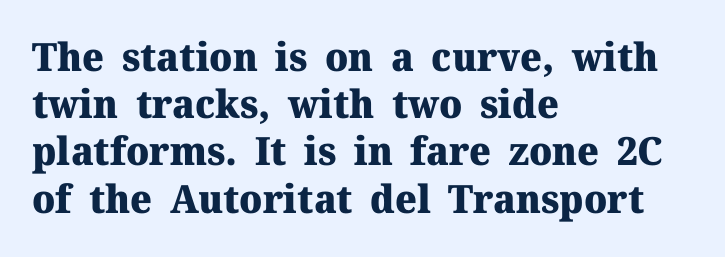
Unlike italic type, these characters show no tilt at all. The passage shown is not underscored anywhere. What stands out about the letter spacing? Nothing — it is the standard amount. Note the varied advance widths — an 'i' is clearly narrower than an 'm'. Teacher's note: observe the even left margin — that is flush-left alignment. Notice how thick the strokes are: this is what a full bold looks like.
